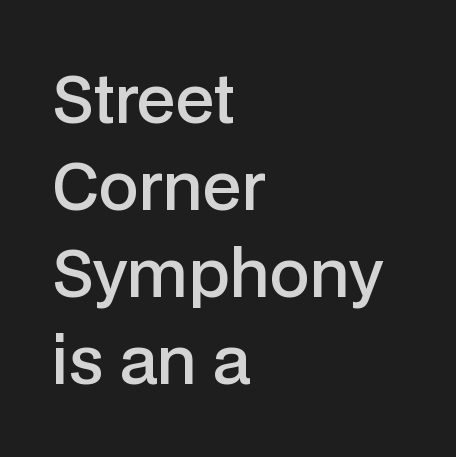
The image shows 64 px semibold sans-serif type, upright; set left-aligned, normal line spacing (1.36x), normal letter spacing, not underlined; low stroke contrast and a medium x-height.
